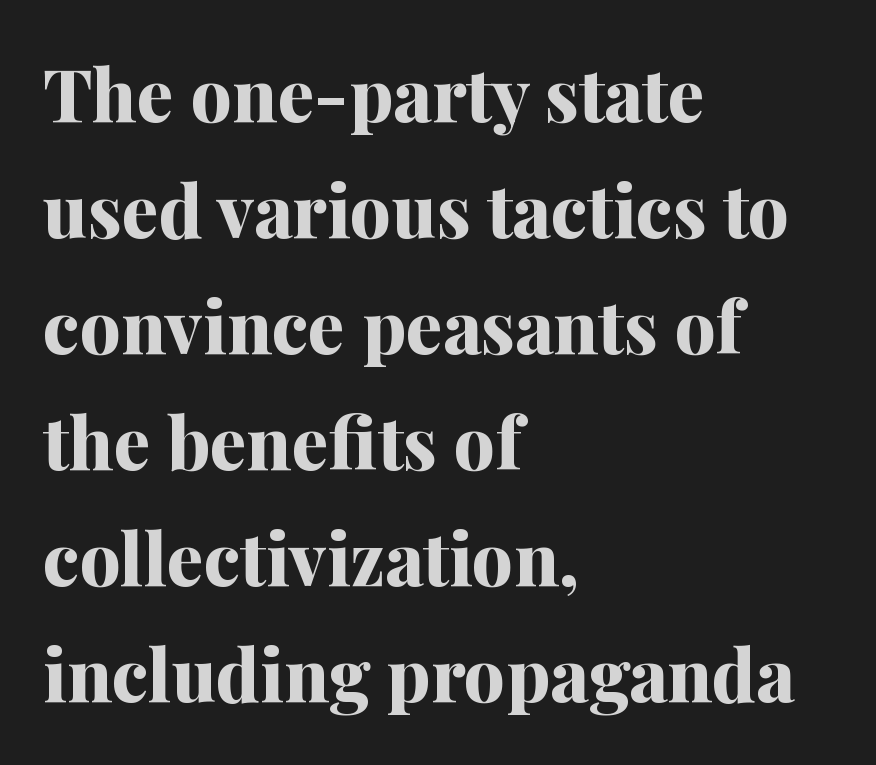
Is the letter spacing exaggerated? No — it looks like the ordinary default. The passage shown is typeset with a serif family. These lines sit exactly where default settings would place them. The passage shown is typed in a proportional face where columns would drift. This sample is left-justified, so line endings fall wherever the words run out.
